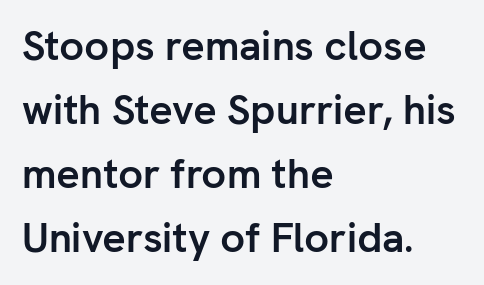
Q: Is the text bold? A: Yes.
Q: Is the text italic (slanted)? A: No, it is upright.
Q: Is the typeface a serif or a sans-serif typeface? A: Sans-serif.
Q: Is the text underlined? A: No.
Q: How is the paragraph aligned? A: Left-aligned.
Q: Is the spacing between letters normal or unusually wide? A: Normal.
Q: Is the spacing between lines tight, normal or loose? A: Normal.
Q: Width (condensed, normal, or wide)? A: Normal.
Q: Stroke contrast? A: Low.
Q: x-height? A: Medium.
Q: Monospaced? A: No.
